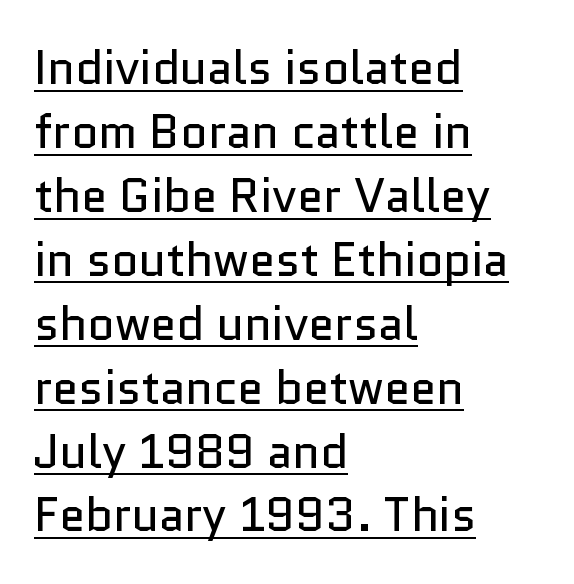
Is there much room between lines? A standard amount, neither cramped nor airy. The passage shown is not bold in any degree. This rendering features underlined lettering. Rendered with straight, roman letterforms.
